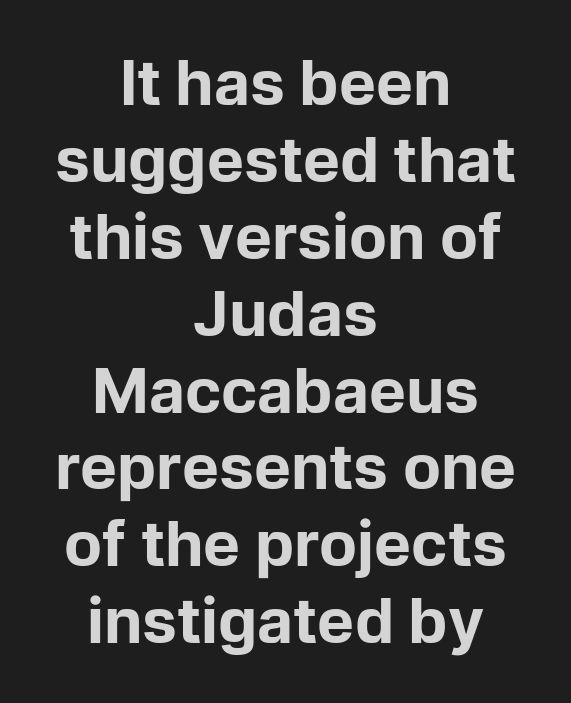
{"serif": "no", "italic": "no", "bold": "yes", "weight": "bold", "width": "normal", "stroke_contrast": "low", "x_height": "medium", "monospaced": "no", "underline": "no", "align": "center", "line_spacing_ratio": 1.24, "letter_spacing": "normal", "letter_spacing_em": 0.0, "glyph_px": 62}
